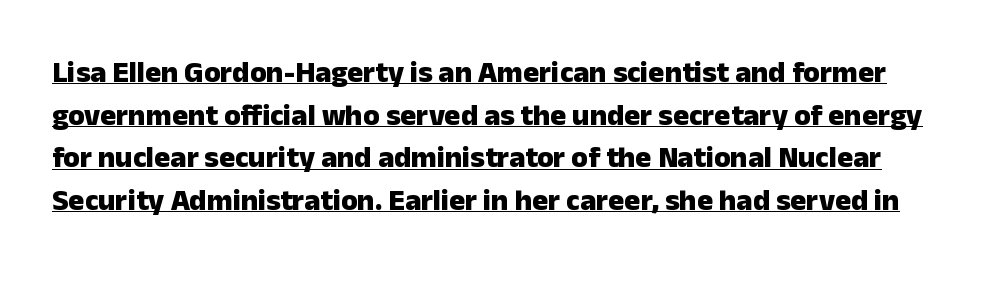
{"serif": "no", "italic": "no", "bold": "yes", "weight": "heavy", "width": "normal", "stroke_contrast": "low", "x_height": "medium", "monospaced": "no", "underline": "yes", "line_spacing": "normal", "line_spacing_ratio": 1.42, "letter_spacing": "normal", "letter_spacing_em": 0.0, "glyph_px": 30}
